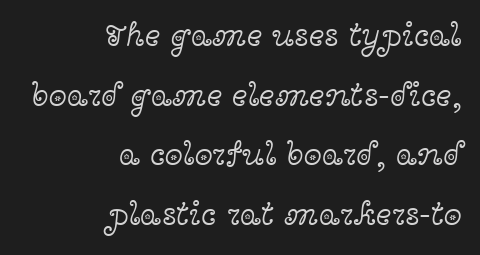
Q: Is the text bold? A: No.
Q: Is the text italic (slanted)? A: Yes.
Q: Is the typeface a serif or a sans-serif typeface? A: Serif.
Q: Is the text underlined? A: No.
Q: How is the paragraph aligned? A: Right-aligned.
Q: Is the spacing between letters normal or unusually wide? A: Normal.
Q: Width (condensed, normal, or wide)? A: Wide.
Q: x-height? A: Medium.
Q: Monospaced? A: No.
